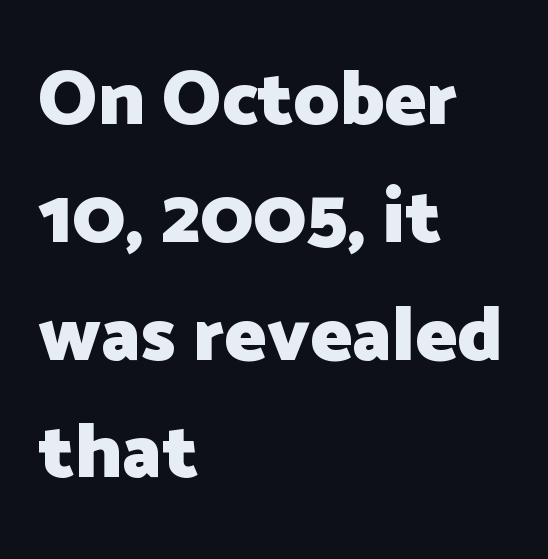
Q: Is the text bold? A: Yes.
Q: Is the text italic (slanted)? A: No, it is upright.
Q: Is the typeface a serif or a sans-serif typeface? A: Sans-serif.
Q: Is the text underlined? A: No.
Q: How is the paragraph aligned? A: Left-aligned.
Q: Is the spacing between letters normal or unusually wide? A: Normal.
Q: Is the spacing between lines tight, normal or loose? A: Normal.
Q: Width (condensed, normal, or wide)? A: Normal.
Q: Stroke contrast? A: Low.
Q: x-height? A: Medium.
Q: Monospaced? A: No.
